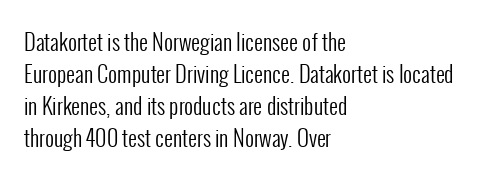
Q: Is the text bold? A: No.
Q: Is the text italic (slanted)? A: No, it is upright.
Q: Is the text underlined? A: No.
Q: How is the paragraph aligned? A: Left-aligned.
Q: Is the spacing between letters normal or unusually wide? A: Normal.
Q: Is the spacing between lines tight, normal or loose? A: Normal.
